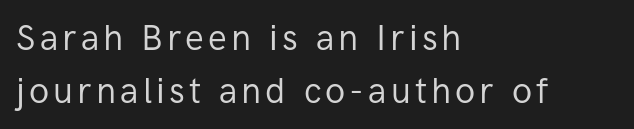
The image shows 35 px regular-weight sans-serif type, upright; set left-aligned, normal line spacing (1.52x), not underlined; low stroke contrast and a medium x-height.
